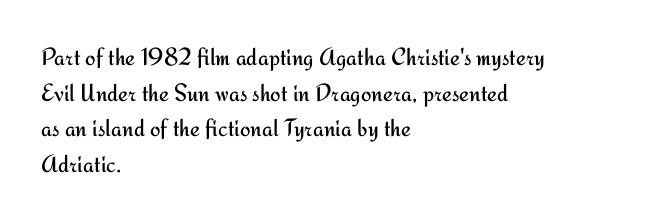
The image shows 25 px text type, upright; set left-aligned, normal line spacing (1.43x), normal letter spacing, not underlined.
